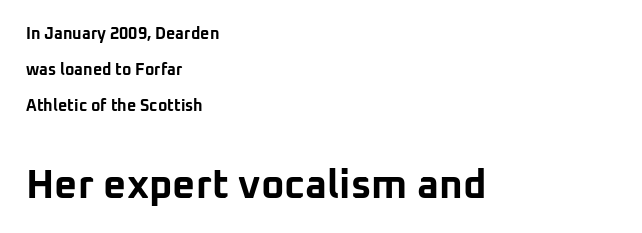
The image shows 40 px bold sans-serif type, upright; set left-aligned, loose line spacing (2.25x), normal letter spacing, not underlined; the second (bottom) block is 2.5x larger; low stroke contrast and a medium x-height.
